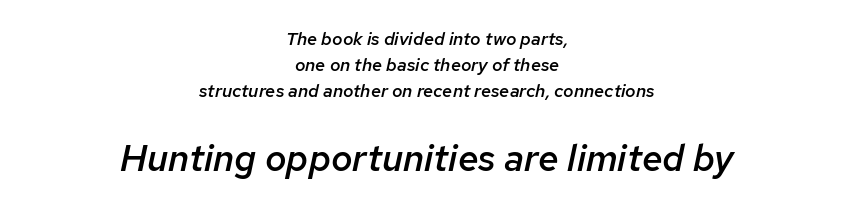
Q: Is the text bold? A: Semi-bold.
Q: Is the text italic (slanted)? A: Yes, it leans right by about 12 degrees.
Q: Is the text underlined? A: No.
Q: How is the paragraph aligned? A: Centered.
Q: Is the spacing between letters normal or unusually wide? A: Normal.
Q: Is the spacing between lines tight, normal or loose? A: Normal.
Q: Which block of text is set in a larger size, the first (top) or the second (bottom)? A: The second (bottom) one.
Q: Width (condensed, normal, or wide)? A: Normal.
Q: Stroke contrast? A: Low.
Q: x-height? A: Medium.
Q: Monospaced? A: No.
